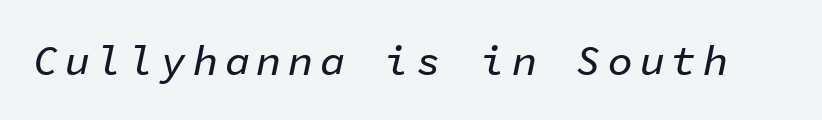
{"italic": "yes", "lean": "right", "slant_degrees": 11, "width": "normal", "stroke_contrast": "low", "x_height": "medium", "monospaced": "yes", "underline": "no", "glyph_px": 42}
